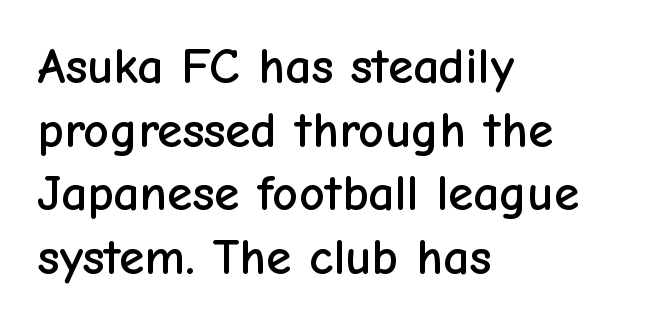
{"serif": "no", "italic": "no", "width": "normal", "stroke_contrast": "low", "x_height": "medium", "monospaced": "no", "underline": "no", "align": "left", "line_spacing": "normal", "line_spacing_ratio": 1.25, "letter_spacing": "normal", "letter_spacing_em": 0.0, "glyph_px": 51}
